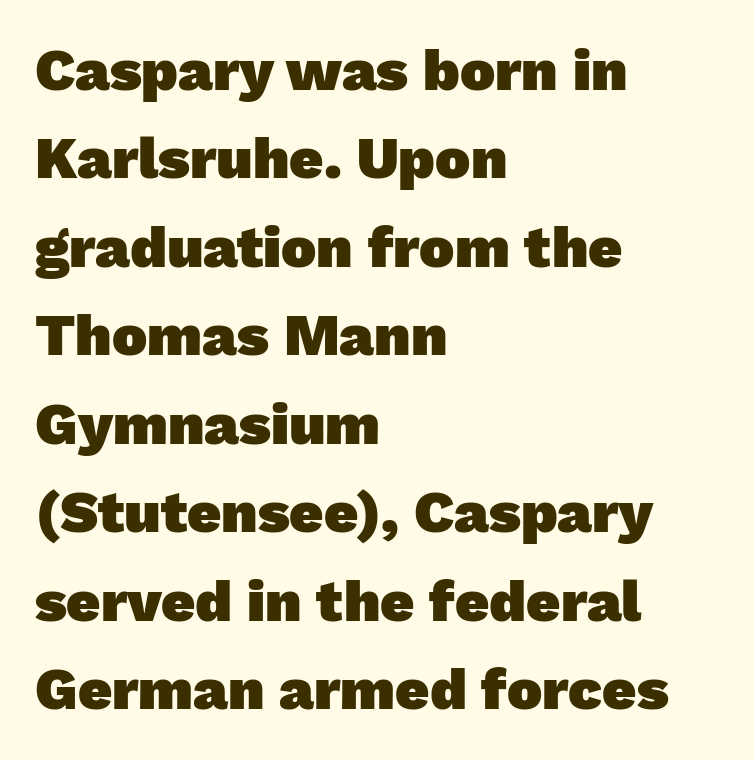
The specimen omits any rule beneath the text block's lines. I'd call this a sans setting — the letters go barefoot. Vertically, the passage feels balanced, rows spaced as you'd expect. The sample has been set heavy, in full bold.
